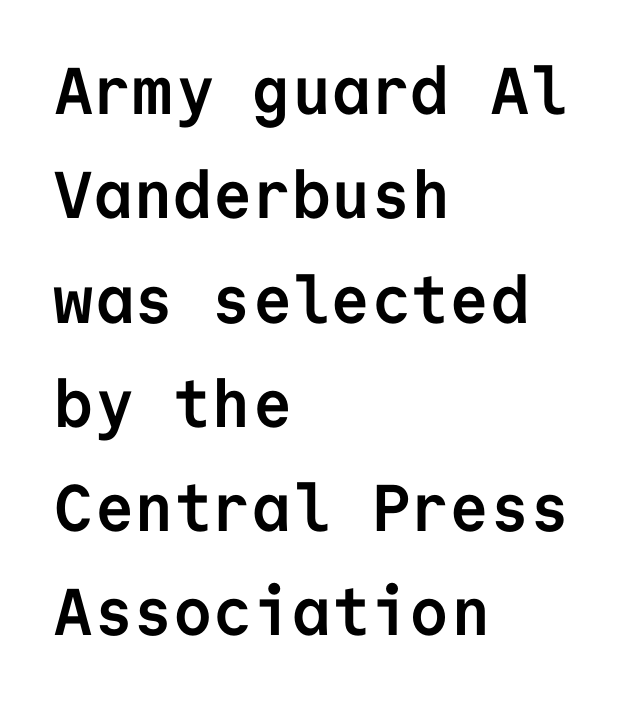
The image shows 66 px semibold sans-serif type, upright, monospaced; set left-aligned, normal line spacing (1.58x), normal letter spacing, not underlined; low stroke contrast and a medium x-height.
